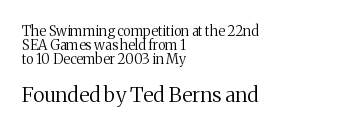
Q: Is the text bold? A: No.
Q: Is the text italic (slanted)? A: No, it is upright.
Q: Is the text underlined? A: No.
Q: How is the paragraph aligned? A: Left-aligned.
Q: Is the spacing between letters normal or unusually wide? A: Normal.
Q: Is the spacing between lines tight, normal or loose? A: Tight.
Q: Which block of text is set in a larger size, the first (top) or the second (bottom)? A: The second (bottom) one.
